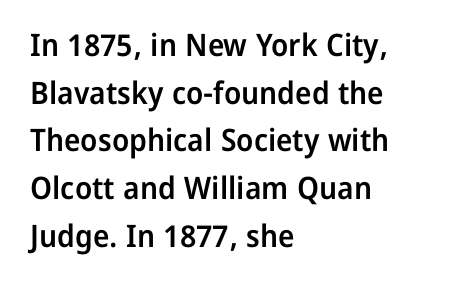
The image shows 31 px semibold sans-serif type, upright; set left-aligned, normal line spacing (1.54x), normal letter spacing, not underlined; low stroke contrast and a medium x-height.
